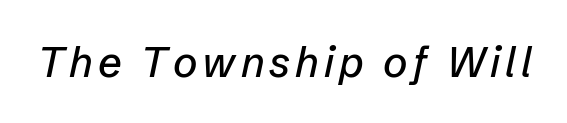
Q: Is the text italic (slanted)? A: Yes, it leans right by about 12 degrees.
Q: Is the text underlined? A: No.
Q: Width (condensed, normal, or wide)? A: Normal.
Q: Stroke contrast? A: Low.
Q: x-height? A: Medium.
Q: Monospaced? A: No.
